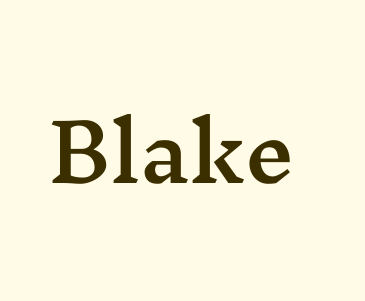
The image shows 79 px wide serif type, upright; set normal letter spacing, not underlined; medium stroke contrast and a medium x-height.
